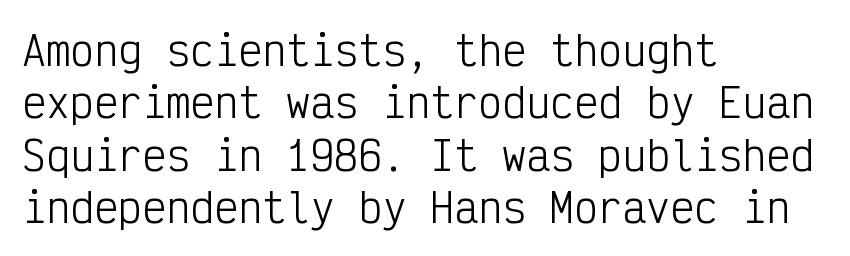
The image shows 40 px light, condensed sans-serif type, upright, monospaced; set left-aligned, normal line spacing (1.31x), normal letter spacing, not underlined; low stroke contrast and a medium x-height.
